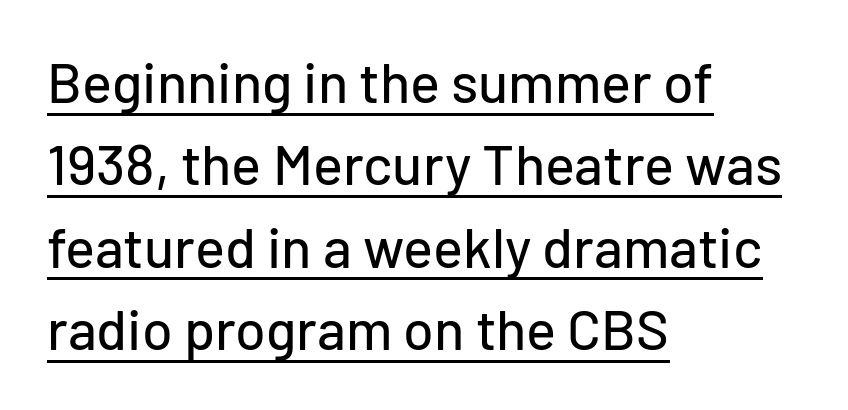
Q: Is the text italic (slanted)? A: No, it is upright.
Q: Is the typeface a serif or a sans-serif typeface? A: Sans-serif.
Q: Is the text underlined? A: Yes.
Q: How is the paragraph aligned? A: Left-aligned.
Q: Is the spacing between letters normal or unusually wide? A: Normal.
Q: Is the spacing between lines tight, normal or loose? A: Normal.
Q: Width (condensed, normal, or wide)? A: Normal.
Q: Stroke contrast? A: Low.
Q: x-height? A: Medium.
Q: Monospaced? A: No.
